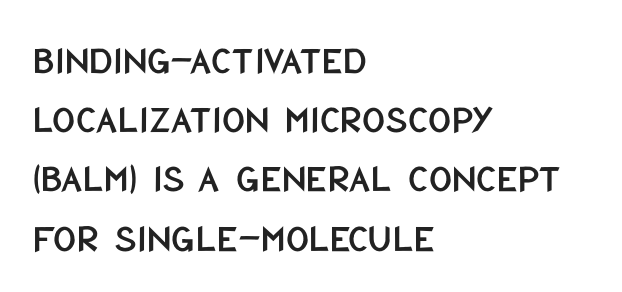
Q: Is the text italic (slanted)? A: No, it is upright.
Q: Is the typeface a serif or a sans-serif typeface? A: Sans-serif.
Q: Is the text underlined? A: No.
Q: How is the paragraph aligned? A: Left-aligned.
Q: Is the spacing between letters normal or unusually wide? A: Normal.
Q: Is the spacing between lines tight, normal or loose? A: Normal.
Q: Width (condensed, normal, or wide)? A: Condensed.
Q: Stroke contrast? A: Low.
Q: x-height? A: Large.
Q: Monospaced? A: No.
